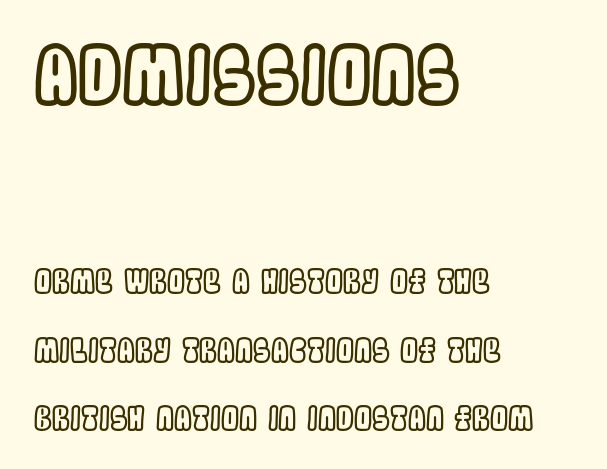
{"italic": "no", "width": "condensed", "x_height": "large", "monospaced": "no", "underline": "no", "align": "left", "line_spacing": "loose", "line_spacing_ratio": 2.13, "letter_spacing": "normal", "letter_spacing_em": 0.0, "larger_block": "first", "size_ratio": 2.47, "glyph_px": 79}
